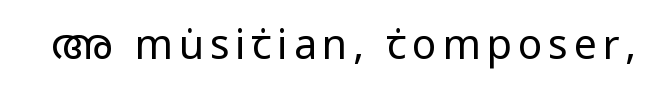
{"serif": "no", "italic": "no", "bold": "no", "weight": "regular", "width": "condensed", "stroke_contrast": "low", "x_height": "large", "monospaced": "no", "underline": "no", "glyph_px": 41}
